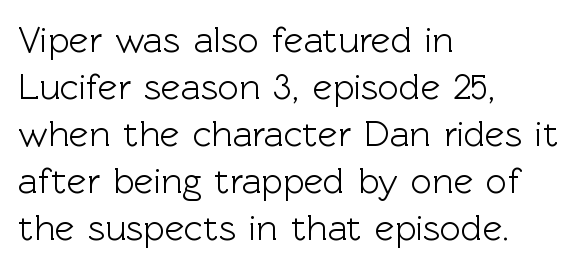
Check the space under the baseline: it is left empty. A typesetter would call this proportional, since set widths differ per character. Left-aligned paragraph, ragged on the right. Characters remain perfectly vertical along every line.
